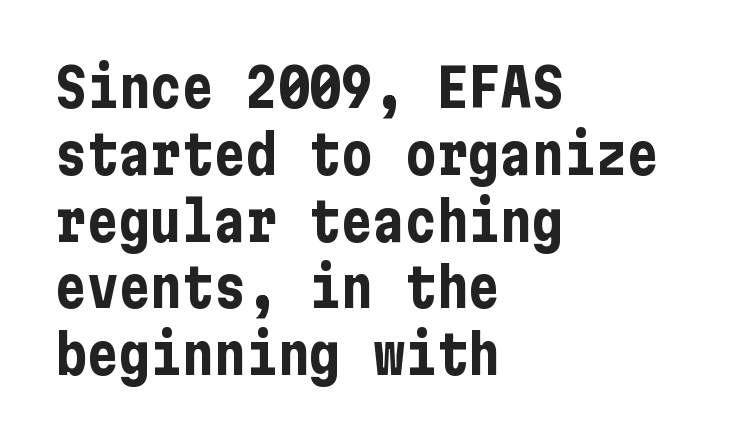
Q: Is the text bold? A: Yes.
Q: Is the text italic (slanted)? A: No, it is upright.
Q: Is the typeface a serif or a sans-serif typeface? A: Sans-serif.
Q: Is the text underlined? A: No.
Q: How is the paragraph aligned? A: Left-aligned.
Q: Is the spacing between letters normal or unusually wide? A: Normal.
Q: Is the spacing between lines tight, normal or loose? A: Normal.
Q: Width (condensed, normal, or wide)? A: Condensed.
Q: Stroke contrast? A: Low.
Q: x-height? A: Medium.
